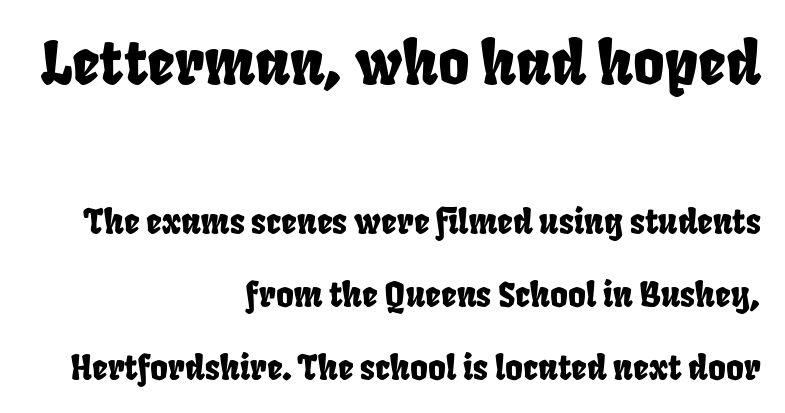
The image shows 60 px condensed sans-serif type; set right-aligned, loose line spacing (2.14x), normal letter spacing, not underlined; the first (top) block is 1.76x larger; low stroke contrast and a large x-height.
